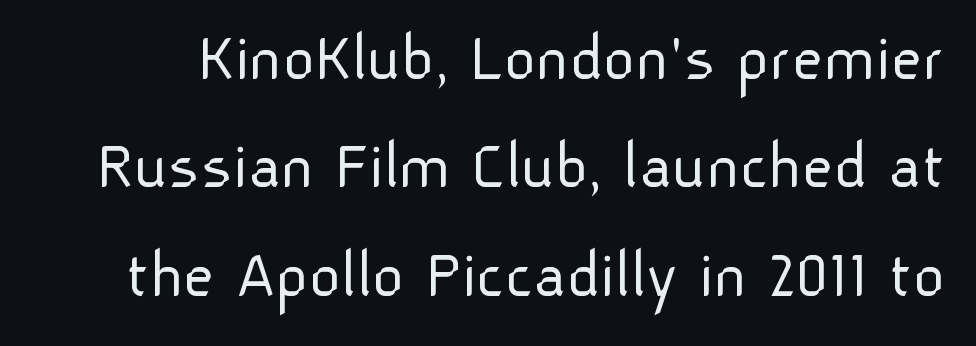
Bold? No — there's no thickening of the strokes. Letter spacing: default. Do the letters lean? They stand straight. Vertically, the passage feels balanced, rows spaced as you'd expect. Decoration check: the copy has no underline.
